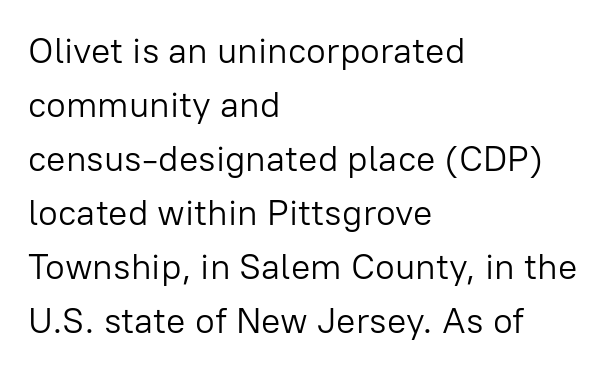
The baseline area is clear. Layout note: lines flush left. Compared with typical body copy, the letter spacing here is the same. Examine the stroke ends and you'll find no serifs. Summary of vertical rhythm: regular, with standard interline spacing. It's the straight-up-and-down kind of type.
